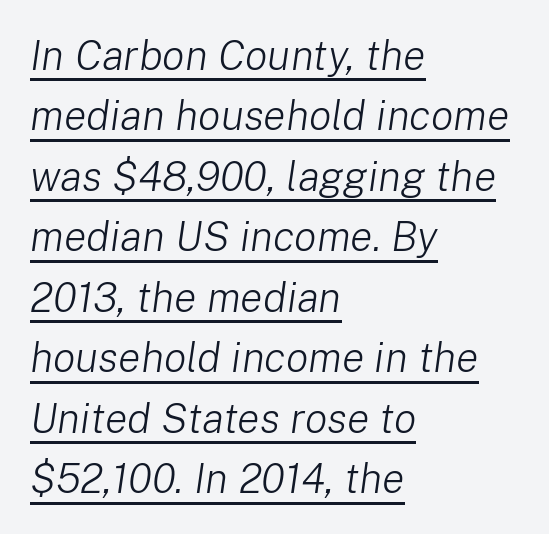
Q: Is the text bold? A: No.
Q: Is the text italic (slanted)? A: Yes, it leans right by about 8 degrees.
Q: Is the text underlined? A: Yes.
Q: How is the paragraph aligned? A: Left-aligned.
Q: Is the spacing between letters normal or unusually wide? A: Normal.
Q: Is the spacing between lines tight, normal or loose? A: Normal.
Q: Width (condensed, normal, or wide)? A: Normal.
Q: Stroke contrast? A: Low.
Q: x-height? A: Medium.
Q: Monospaced? A: No.
